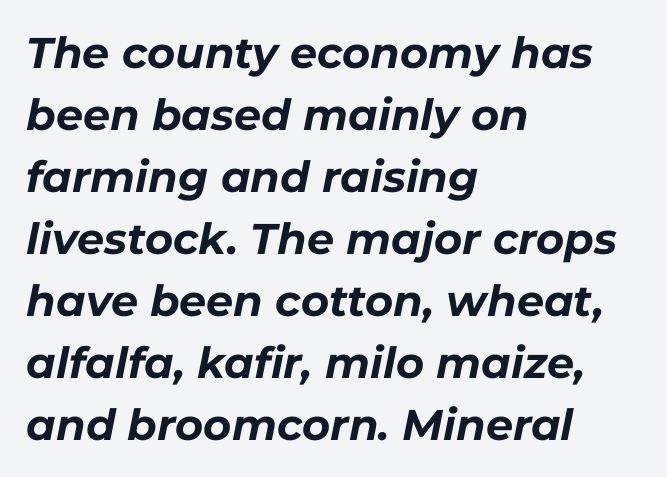
The image shows 43 px bold type, italic (leaning right); set left-aligned, normal line spacing (1.44x), normal letter spacing, not underlined; low stroke contrast and a medium x-height.
